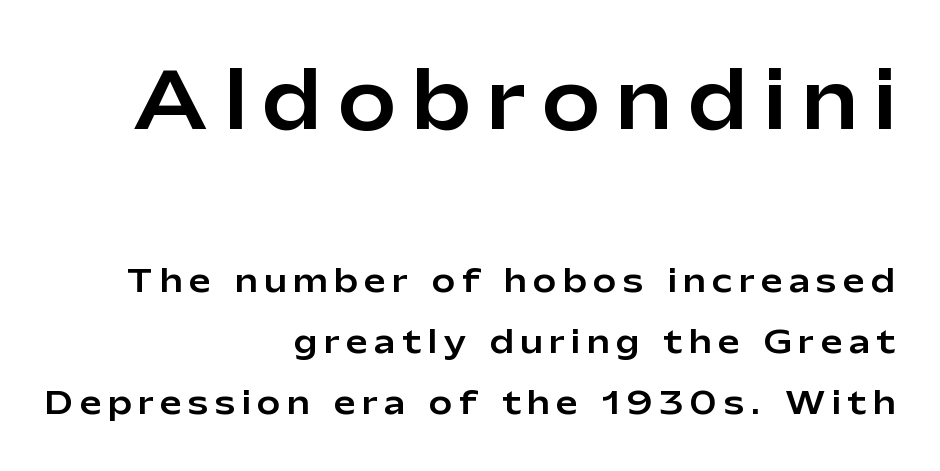
Q: Is the text italic (slanted)? A: No, it is upright.
Q: Is the typeface a serif or a sans-serif typeface? A: Sans-serif.
Q: Is the text underlined? A: No.
Q: How is the paragraph aligned? A: Right-aligned.
Q: Is the spacing between letters normal or unusually wide? A: Unusually wide.
Q: Is the spacing between lines tight, normal or loose? A: Loose.
Q: Which block of text is set in a larger size, the first (top) or the second (bottom)? A: The first (top) one.
Q: Width (condensed, normal, or wide)? A: Normal.
Q: Stroke contrast? A: Low.
Q: x-height? A: Medium.
Q: Monospaced? A: No.
